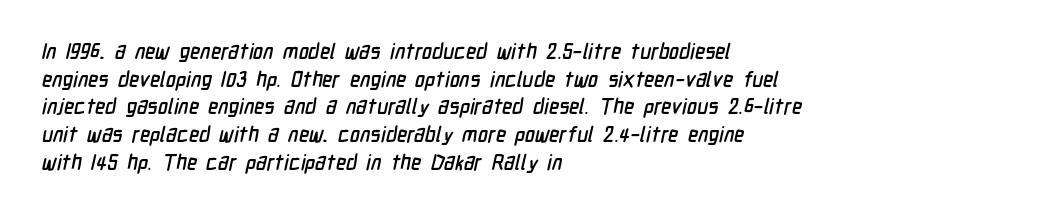
Q: Is the text underlined? A: No.
Q: How is the paragraph aligned? A: Left-aligned.
Q: Is the spacing between letters normal or unusually wide? A: Normal.
Q: Is the spacing between lines tight, normal or loose? A: Normal.
